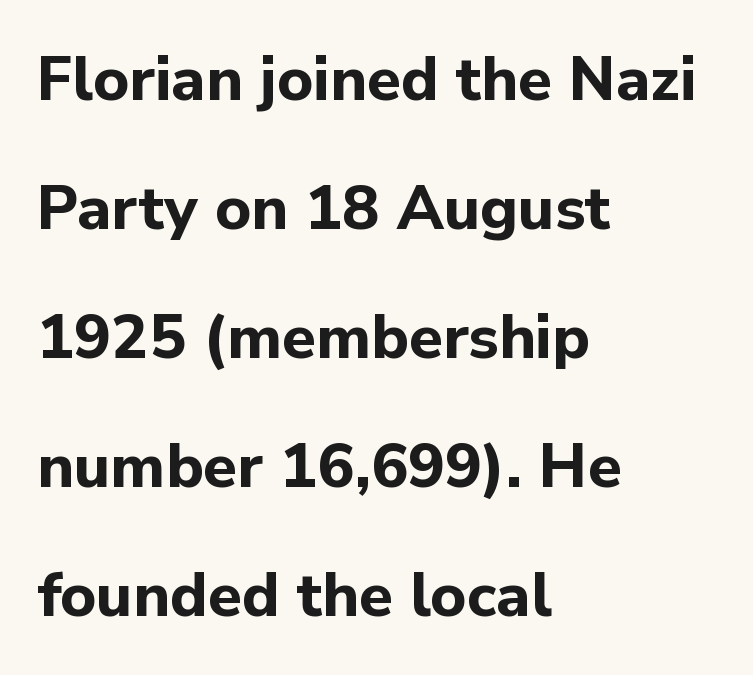
Regarding serifs, this sample does without them. Left-aligned paragraph, ragged on the right. Strokes here are thick enough to call this a true bold. Character widths vary here, with narrow letters taking less room than wide ones. The letters sit at their default tracking, neither squeezed nor spread. The axis of the letterforms is exactly vertical.
